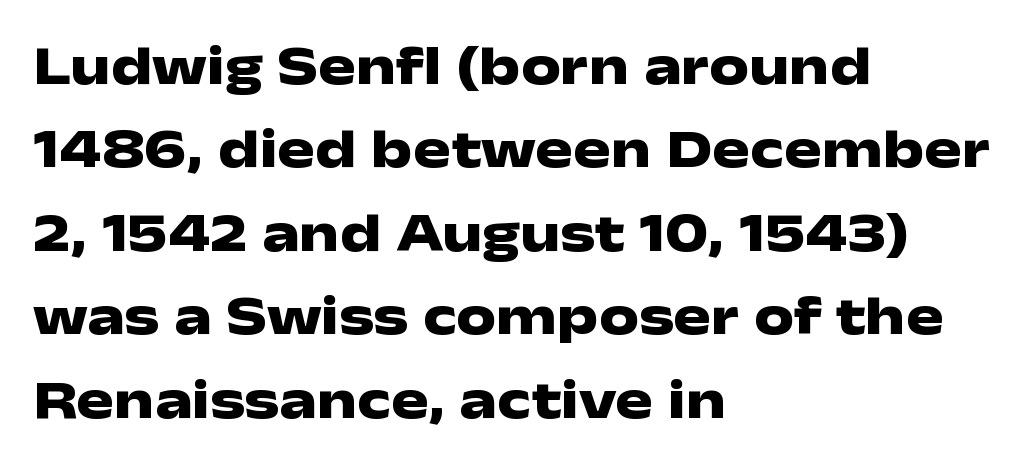
Default kerning and tracking; the words read as compact shapes. Nope, no serifs anywhere on these letters. The letters stand straight up with perfectly vertical stems. The space beneath each line is pristine and unruled.
